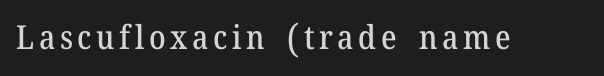
{"serif": "yes", "italic": "no", "width": "normal", "stroke_contrast": "medium", "x_height": "medium", "monospaced": "no", "underline": "no", "glyph_px": 33}
